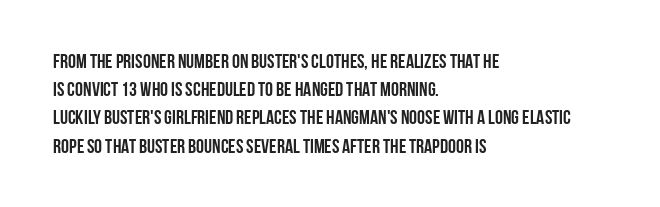
{"italic": "no", "bold": "yes", "underline": "no", "align": "left", "line_spacing": "normal", "line_spacing_ratio": 1.41, "letter_spacing": "normal", "letter_spacing_em": 0.0, "glyph_px": 20}
